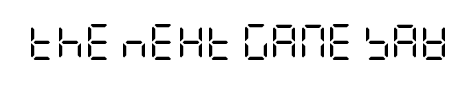
The typography opts for an upright posture over an oblique one. Check the space under the baseline: it is left empty. What kind of face is this? One without serifs — a sans. The passage shown is not bold in any degree. The letters sit at their default tracking, neither squeezed nor spread.
